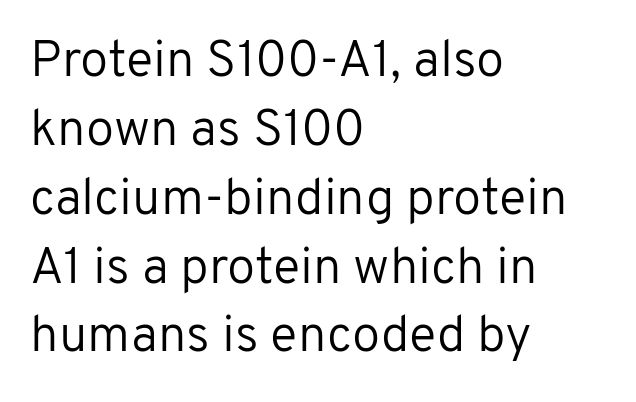
It's the straight-up-and-down kind of type. Letters rest on an invisible, unmarked baseline. Here the designer chose a conventional face with non-uniform glyph widths. This rendering employs a face without finishing strokes, i.e., a sans-serif.
